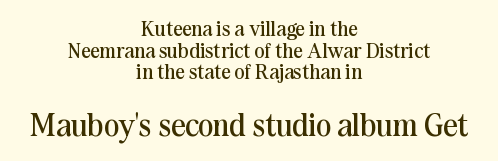
The image shows 32 px regular-weight serif type, upright; set centered, tight line spacing (1.03x), normal letter spacing, not underlined; the second (bottom) block is 1.52x larger; medium stroke contrast and a medium x-height.
